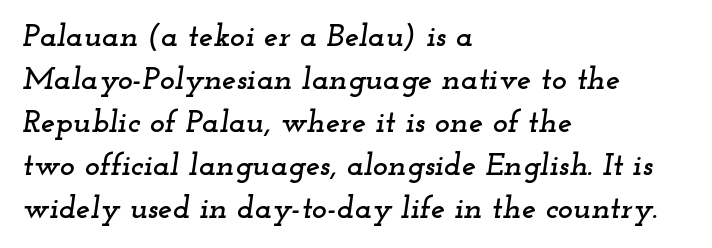
{"serif": "yes", "italic": "yes", "lean": "right", "slant_degrees": 12, "width": "wide", "stroke_contrast": "low", "x_height": "small", "monospaced": "no", "underline": "no", "align": "left", "line_spacing": "normal", "line_spacing_ratio": 1.34, "letter_spacing": "normal", "letter_spacing_em": 0.0, "glyph_px": 32}
